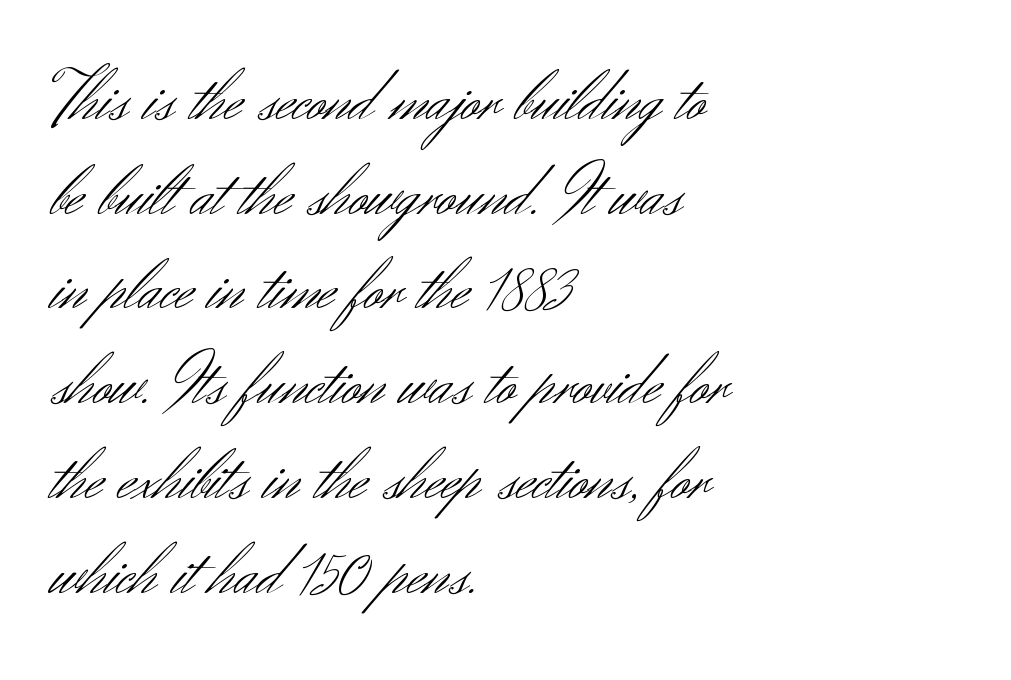
Q: Is the text bold? A: No.
Q: Is the text italic (slanted)? A: Yes.
Q: Is the typeface a serif or a sans-serif typeface? A: Sans-serif.
Q: Is the text underlined? A: No.
Q: How is the paragraph aligned? A: Left-aligned.
Q: Is the spacing between letters normal or unusually wide? A: Normal.
Q: Is the spacing between lines tight, normal or loose? A: Normal.
Q: Width (condensed, normal, or wide)? A: Normal.
Q: Stroke contrast? A: Medium.
Q: x-height? A: Small.
Q: Monospaced? A: No.
